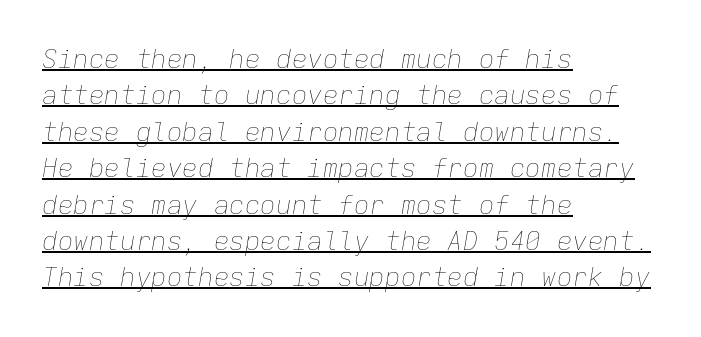
The image shows 26 px text type, italic (leaning right); set left-aligned, normal line spacing (1.4x), normal letter spacing, underlined.
